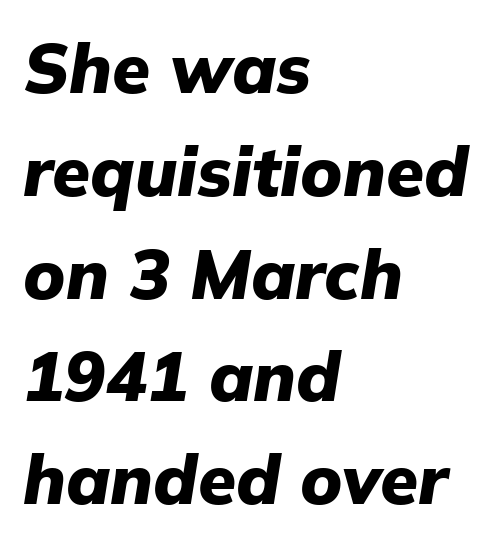
The image shows 69 px heavy type, italic (leaning right); set left-aligned, normal line spacing (1.49x), normal letter spacing, not underlined; low stroke contrast and a medium x-height.
